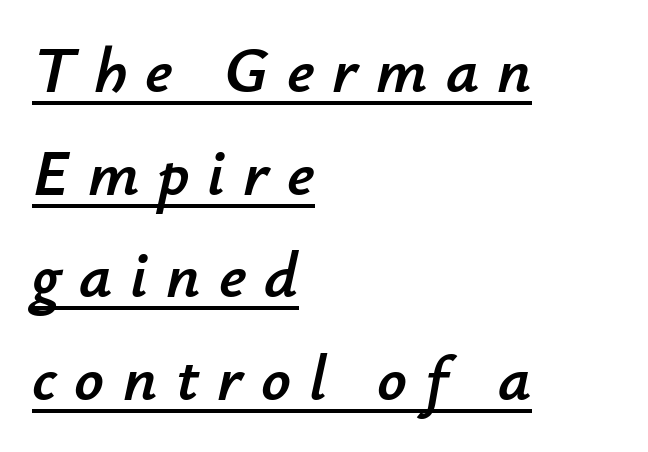
Q: Is the text italic (slanted)? A: Yes, it leans right by about 12 degrees.
Q: Is the text underlined? A: Yes.
Q: How is the paragraph aligned? A: Left-aligned.
Q: Is the spacing between letters normal or unusually wide? A: Unusually wide.
Q: Is the spacing between lines tight, normal or loose? A: Normal.
Q: Width (condensed, normal, or wide)? A: Normal.
Q: Stroke contrast? A: Low.
Q: x-height? A: Small.
Q: Monospaced? A: No.
